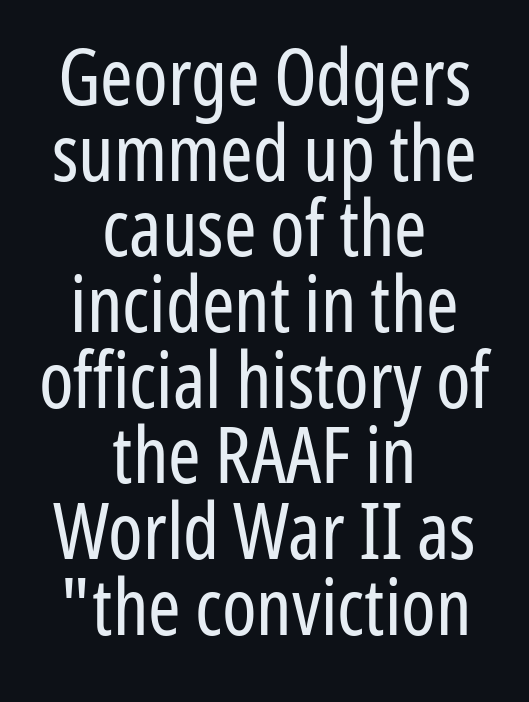
You could not count columns in this text — the font is proportionally spaced. If you drew a line through each stem, it would be perfectly vertical. I'd call this a sans setting — the letters go barefoot. Glance below the letters and you will spot only blank space. The paragraph has two soft edges and a firm central axis.
